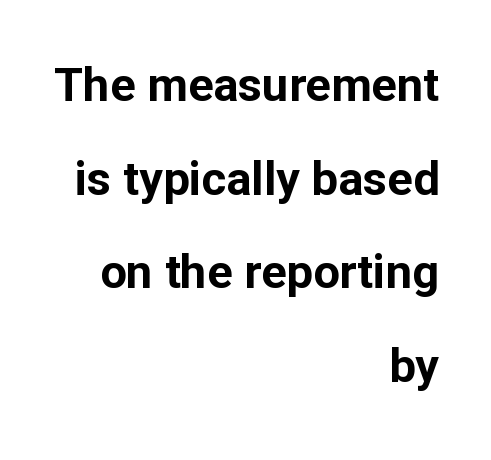
Q: Is the text bold? A: Yes.
Q: Is the text italic (slanted)? A: No, it is upright.
Q: Is the typeface a serif or a sans-serif typeface? A: Sans-serif.
Q: Is the text underlined? A: No.
Q: How is the paragraph aligned? A: Right-aligned.
Q: Is the spacing between letters normal or unusually wide? A: Normal.
Q: Is the spacing between lines tight, normal or loose? A: Loose.
Q: Width (condensed, normal, or wide)? A: Normal.
Q: Stroke contrast? A: Low.
Q: x-height? A: Medium.
Q: Monospaced? A: No.
